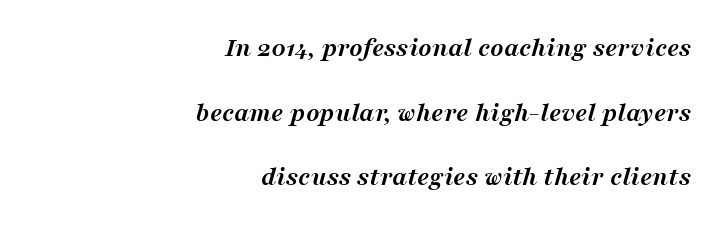
The image shows 28 px semibold serif type, italic (leaning right); set right-aligned, loose line spacing (2.31x), normal letter spacing, not underlined; medium stroke contrast and a medium x-height.
